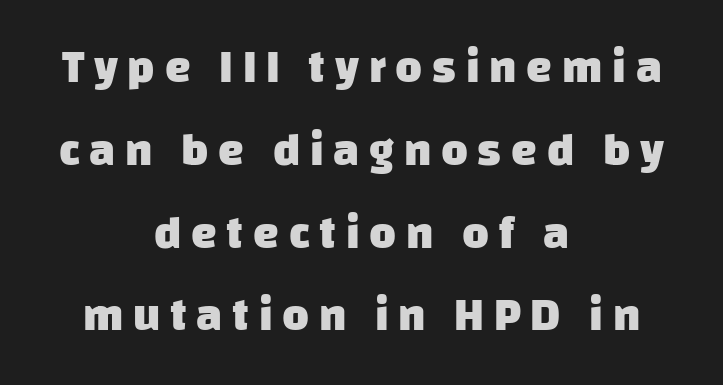
Character widths vary here, with narrow letters taking less room than wide ones. You could only call the tracking loose — the letters float apart. Words float on clear page, feet unadorned. Font category for this specimen: sans-serif.
